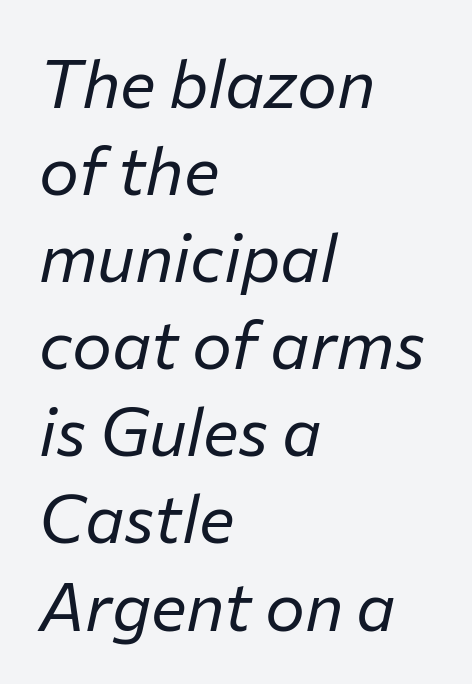
{"italic": "yes", "lean": "right", "slant_degrees": 12, "bold": "no", "weight": "regular", "width": "normal", "stroke_contrast": "low", "x_height": "medium", "monospaced": "no", "underline": "no", "align": "left", "line_spacing": "normal", "line_spacing_ratio": 1.3, "letter_spacing": "normal", "letter_spacing_em": 0.0, "glyph_px": 67}
